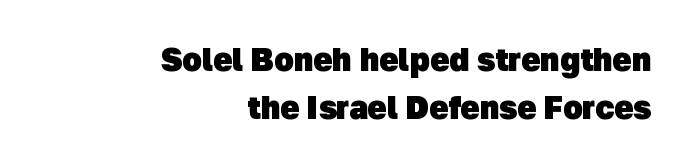
The image shows 32 px heavy sans-serif type; set right-aligned, normal line spacing (1.5x), normal letter spacing, not underlined; low stroke contrast and a medium x-height.
